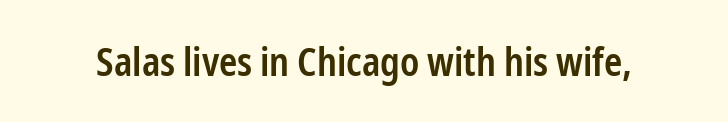
The image shows 39 px semibold, condensed sans-serif type, upright; set normal letter spacing, not underlined; low stroke contrast and a medium x-height.
